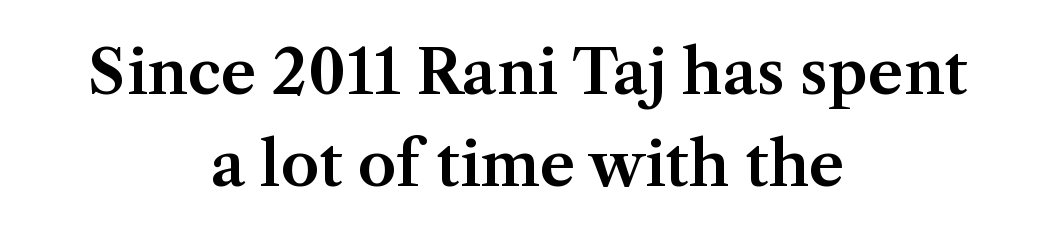
{"serif": "yes", "italic": "no", "width": "normal", "stroke_contrast": "medium", "x_height": "medium", "monospaced": "no", "underline": "no", "align": "center", "line_spacing": "normal", "line_spacing_ratio": 1.51, "letter_spacing": "normal", "letter_spacing_em": 0.0, "glyph_px": 61}
